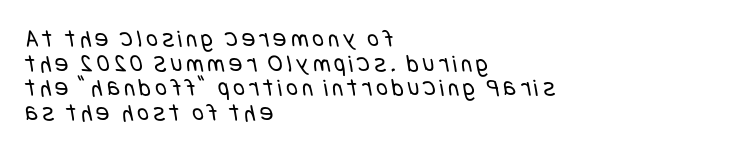
{"bold": "no", "underline": "no", "align": "left", "line_spacing": "tight", "line_spacing_ratio": 0.99, "glyph_px": 25}
